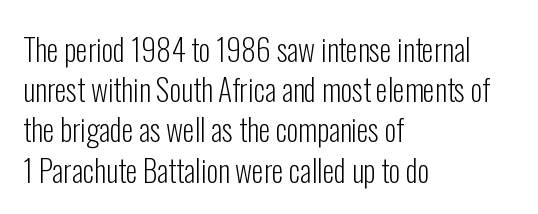
The image shows 30 px light, condensed sans-serif type, upright; set left-aligned, normal line spacing (1.34x), normal letter spacing, not underlined; low stroke contrast and a medium x-height.
